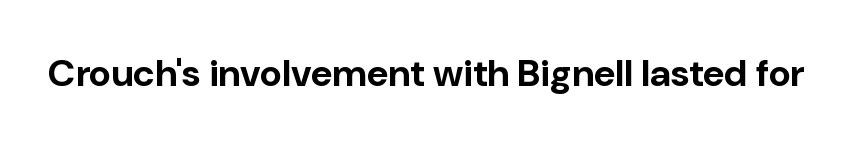
The text was rendered using a sans face with plain stroke endings. A typesetter would call this zero additional tracking. If you drew a line through each stem, it would be perfectly vertical. The rendering uses a bold face; every stroke is thick and dark. Descender tails drop into unmarked territory.
